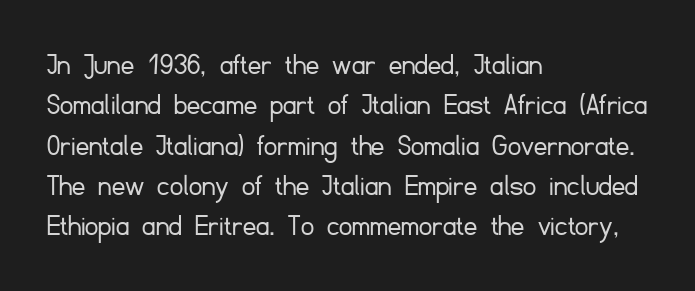
Q: Is the text bold? A: No.
Q: Is the text italic (slanted)? A: No, it is upright.
Q: Is the typeface a serif or a sans-serif typeface? A: Sans-serif.
Q: Is the text underlined? A: No.
Q: How is the paragraph aligned? A: Left-aligned.
Q: Is the spacing between letters normal or unusually wide? A: Normal.
Q: Is the spacing between lines tight, normal or loose? A: Normal.
Q: Width (condensed, normal, or wide)? A: Normal.
Q: Stroke contrast? A: Low.
Q: x-height? A: Small.
Q: Monospaced? A: No.
